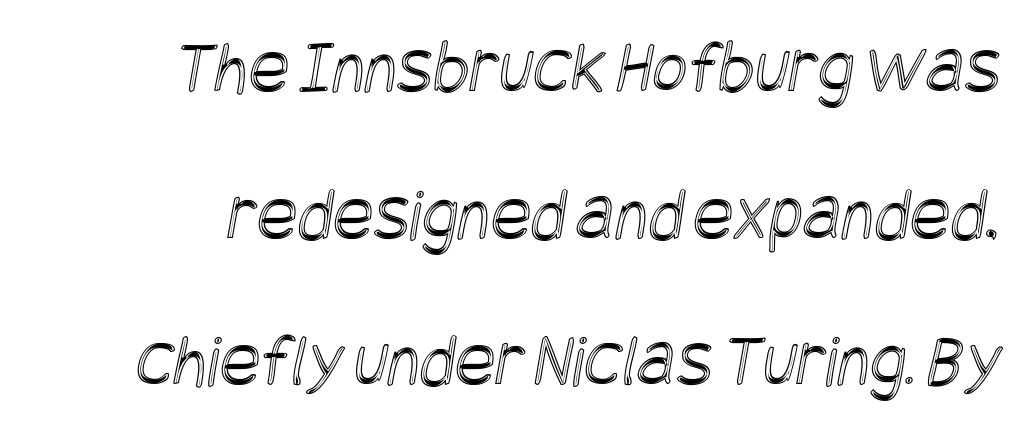
The image shows 76 px condensed type; set loose line spacing (1.93x), normal letter spacing, not underlined; a large x-height.
